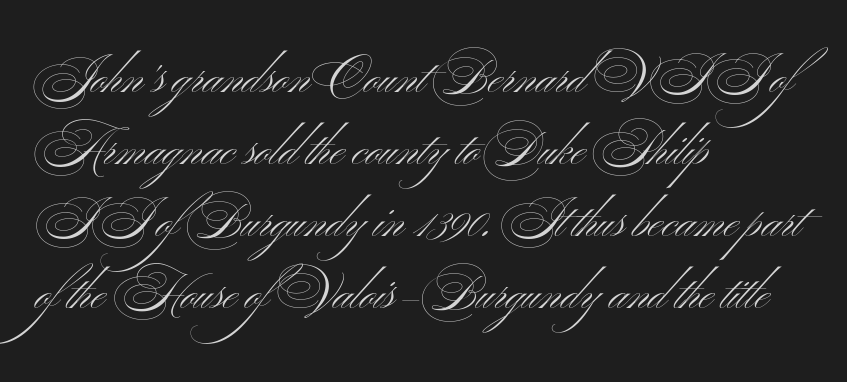
{"serif": "no", "bold": "no", "weight": "light", "width": "wide", "stroke_contrast": "medium", "x_height": "small", "monospaced": "no", "underline": "no", "align": "left", "line_spacing": "normal", "line_spacing_ratio": 1.5, "letter_spacing": "normal", "letter_spacing_em": 0.0, "glyph_px": 48}
